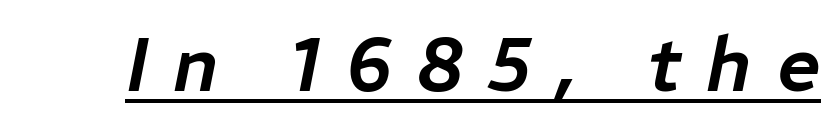
{"italic": "yes", "lean": "right", "slant_degrees": 11, "width": "normal", "stroke_contrast": "low", "x_height": "medium", "monospaced": "no", "underline": "yes", "letter_spacing": "wide", "letter_spacing_em": 0.33, "glyph_px": 76}
